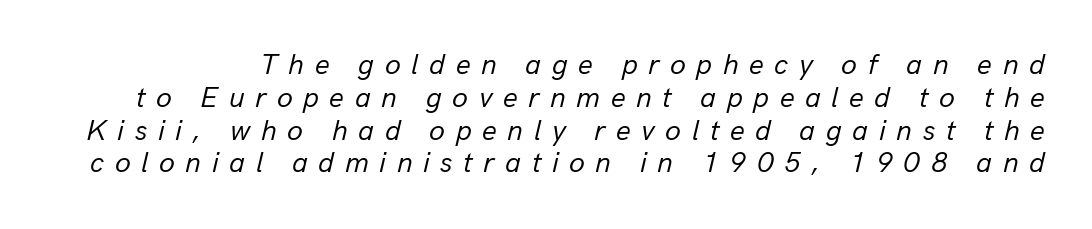
{"italic": "yes", "lean": "right", "slant_degrees": 13, "bold": "no", "weight": "regular", "width": "normal", "stroke_contrast": "low", "x_height": "medium", "monospaced": "no", "underline": "no", "line_spacing": "tight", "line_spacing_ratio": 1.13, "letter_spacing": "wide", "letter_spacing_em": 0.36, "glyph_px": 29}
